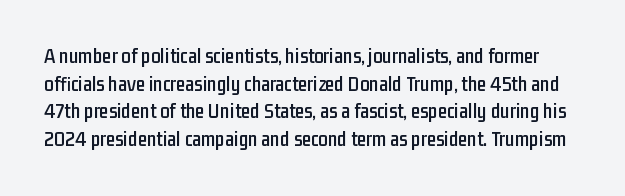
Leading: standard. The face used here is rendered with its standard letterfit. The letters stand upright; this is a roman face. Honestly, there is no underline to notice here at all.
